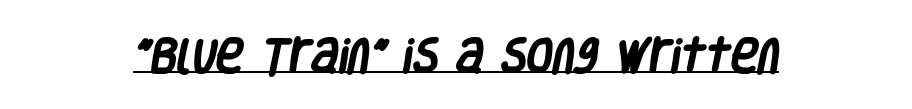
The face used here has the dense, thick strokes of a bold. The rendering uses natural spacing where letterforms have individual widths. Is there an underline? Yes — a line sits under the letters. The designer went with a sans here, leaving each stem footless.
